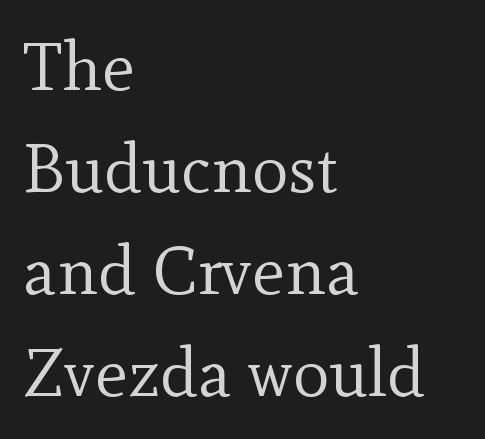
{"serif": "yes", "italic": "no", "bold": "no", "weight": "regular", "width": "normal", "x_height": "small", "monospaced": "no", "underline": "no", "align": "left", "line_spacing": "normal", "line_spacing_ratio": 1.48, "letter_spacing": "normal", "letter_spacing_em": 0.0, "glyph_px": 69}
